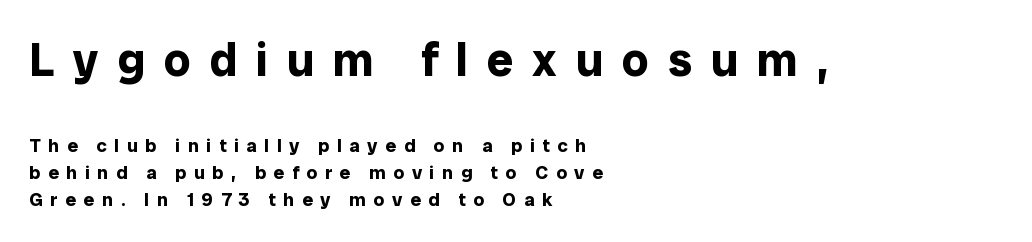
Typographic density is high because the face is bold. Quick note: interline space is typical. Look at the bottom of the vertical strokes: they stop flat, with no serifs. Is this a fixed-width face? No — the glyphs have proportional, varying widths.
